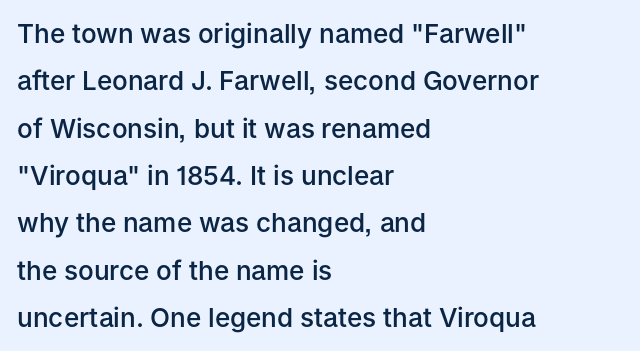
{"italic": "no", "bold": "semi", "underline": "no", "align": "left", "line_spacing_ratio": 1.82, "letter_spacing": "normal", "letter_spacing_em": 0.0, "glyph_px": 26}
